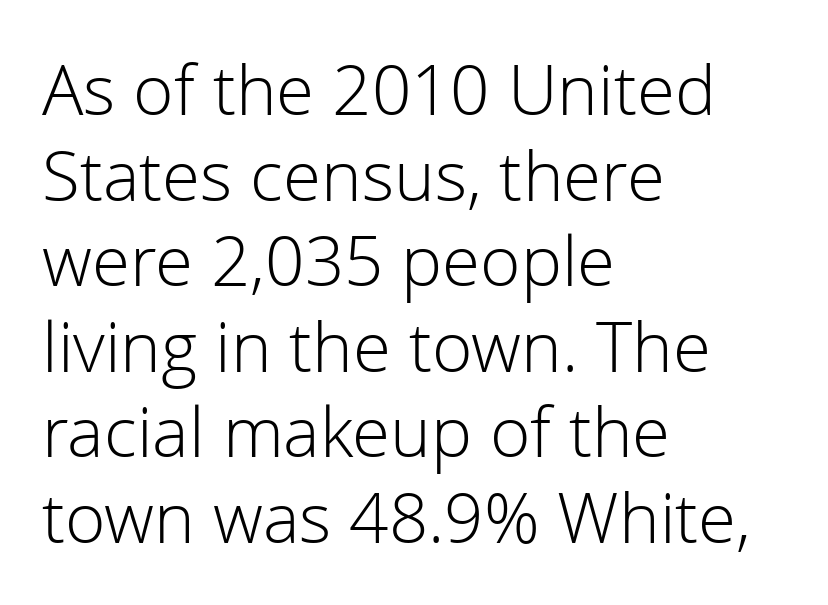
The image shows 69 px light sans-serif type, upright; set left-aligned, line spacing 1.24x, normal letter spacing, not underlined; low stroke contrast and a medium x-height.
